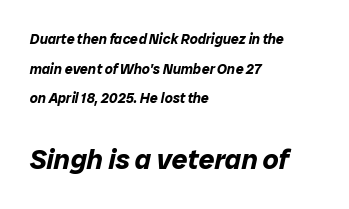
{"italic": "yes", "lean": "right", "slant_degrees": 12, "bold": "yes", "weight": "bold", "width": "normal", "stroke_contrast": "low", "x_height": "medium", "monospaced": "no", "underline": "no", "align": "left", "line_spacing": "loose", "line_spacing_ratio": 2.12, "letter_spacing": "normal", "letter_spacing_em": 0.0, "larger_block": "second", "size_ratio": 2.0, "glyph_px": 28}
